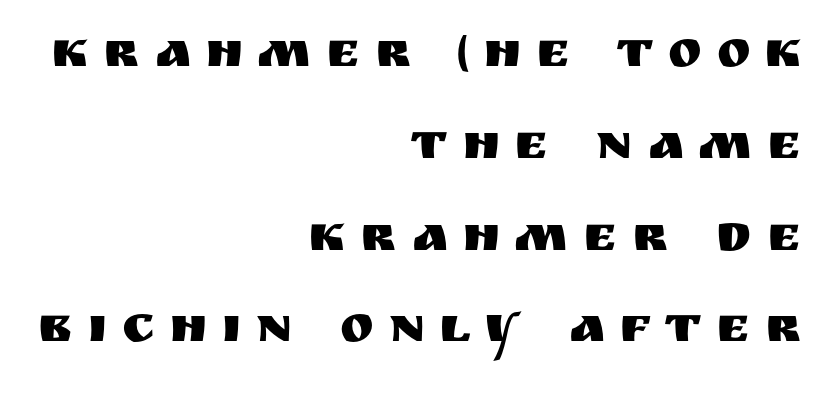
{"serif": "no", "italic": "no", "width": "normal", "stroke_contrast": "medium", "x_height": "large", "monospaced": "no", "underline": "no", "align": "right", "line_spacing_ratio": 1.8, "letter_spacing": "wide", "letter_spacing_em": 0.29, "glyph_px": 51}
